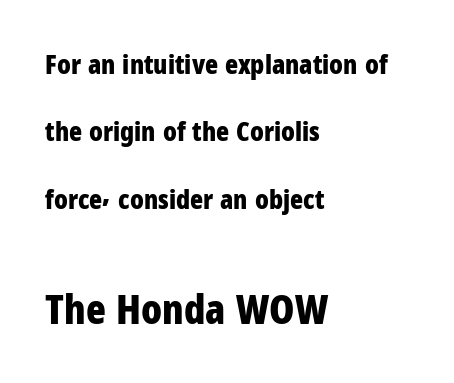
Is there much room between lines? Yes — plenty of vertical air separates them. Tall strokes in this sample are plumb rather than angled. Note the varied advance widths — an 'i' is clearly narrower than an 'm'. The strokes are fattened all the way to bold.
